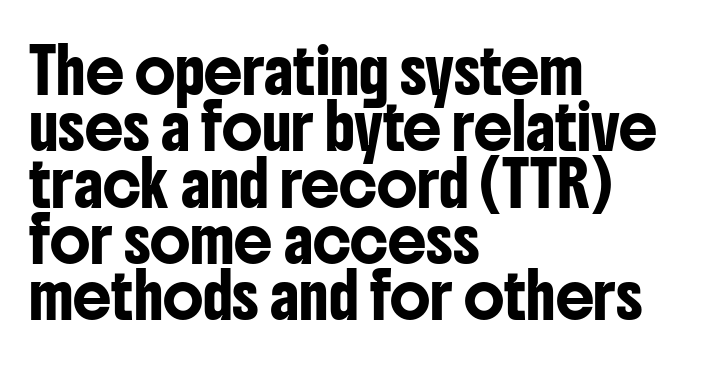
The specimen omits any rule beneath the text block's lines. When letters stand straight like this, we call the style roman or upright. The glyphs in this specimen are sans serif. The rows are spaced the way most documents space them. The passage shown is typed in a proportional face where columns would drift.
